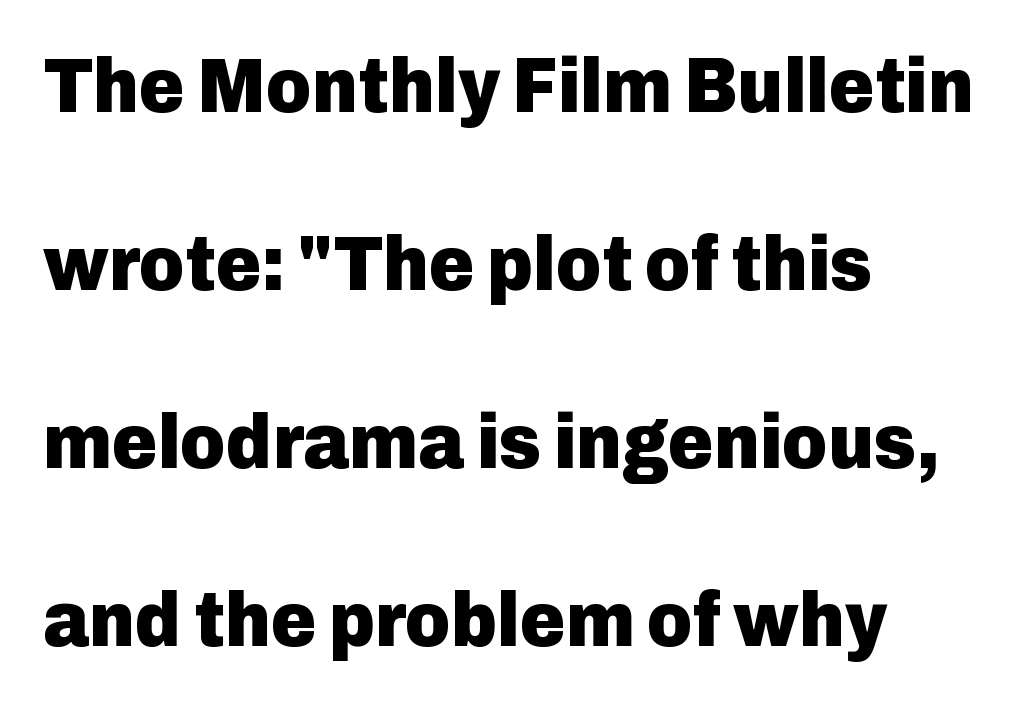
The image shows 78 px heavy sans-serif type, upright; set left-aligned, loose line spacing (2.28x), normal letter spacing, not underlined; low stroke contrast and a medium x-height.
